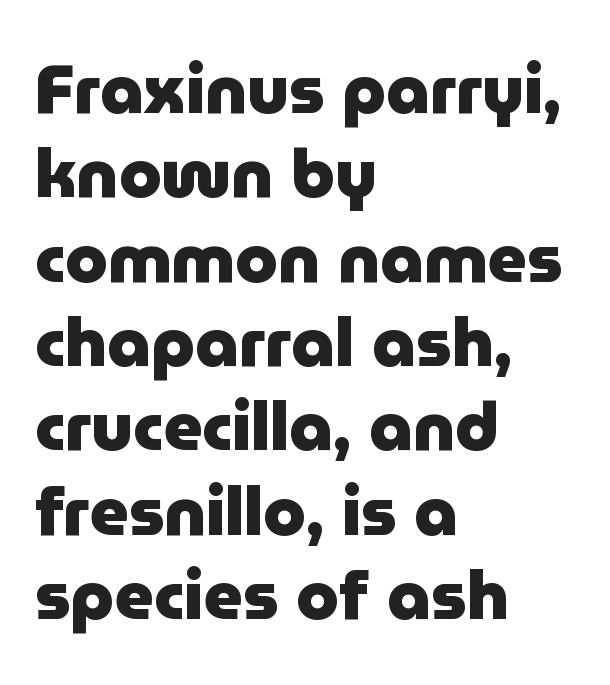
{"serif": "no", "italic": "no", "bold": "yes", "weight": "heavy", "width": "normal", "stroke_contrast": "low", "x_height": "medium", "monospaced": "no", "underline": "no", "align": "left", "line_spacing_ratio": 1.24, "letter_spacing": "normal", "letter_spacing_em": 0.0, "glyph_px": 68}
